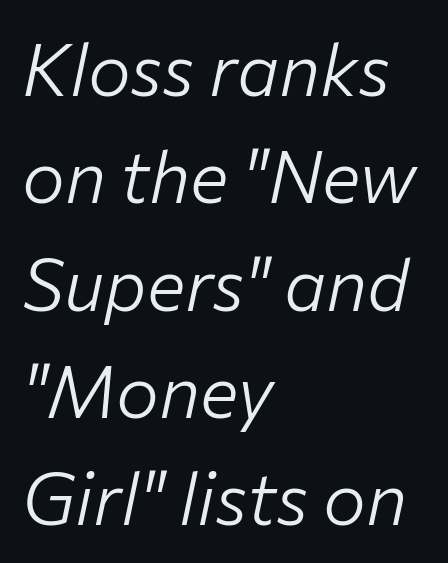
Notice how the stems are inclined rather than vertical — that's the hallmark of italics. Honestly, the row spacing looks completely unremarkable. The letters advance in unequal steps, a hallmark of proportional type. Tracking here is standard; glyphs follow each other at the usual distance. Notice how the passage keeps a crisp vertical edge on the left only.
